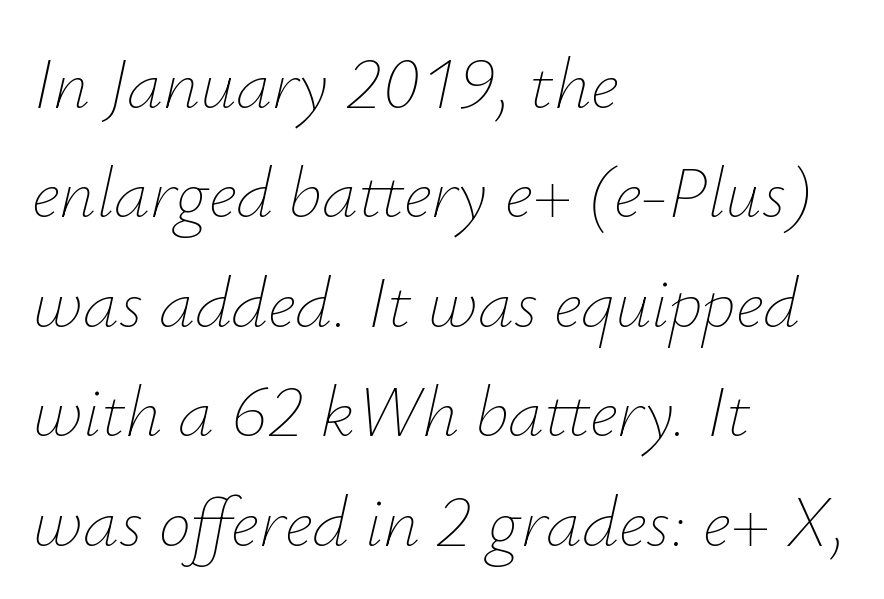
Q: Is the text bold? A: No.
Q: Is the text italic (slanted)? A: Yes, it leans right by about 12 degrees.
Q: Is the text underlined? A: No.
Q: How is the paragraph aligned? A: Left-aligned.
Q: Is the spacing between letters normal or unusually wide? A: Normal.
Q: Is the spacing between lines tight, normal or loose? A: Normal.
Q: Width (condensed, normal, or wide)? A: Normal.
Q: Stroke contrast? A: Low.
Q: x-height? A: Small.
Q: Monospaced? A: No.
